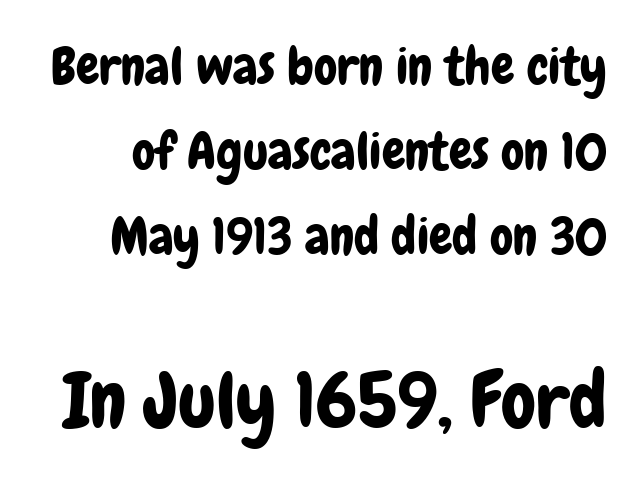
Do the characters align in a grid? No, the font is proportional. Regarding leading, the lines here are spaced in the standard way. Descender tails drop into unmarked territory. No extra tracking has been applied to these lines.
